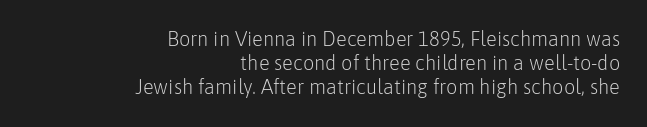
Q: Is the text bold? A: No.
Q: Is the text italic (slanted)? A: No, it is upright.
Q: Is the text underlined? A: No.
Q: How is the paragraph aligned? A: Right-aligned.
Q: Is the spacing between letters normal or unusually wide? A: Normal.
